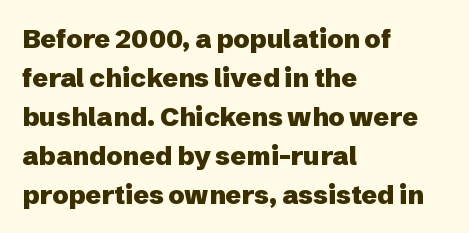
{"italic": "no", "bold": "yes", "underline": "no", "align": "left", "line_spacing": "normal", "line_spacing_ratio": 1.5, "letter_spacing": "normal", "letter_spacing_em": 0.0, "glyph_px": 26}
